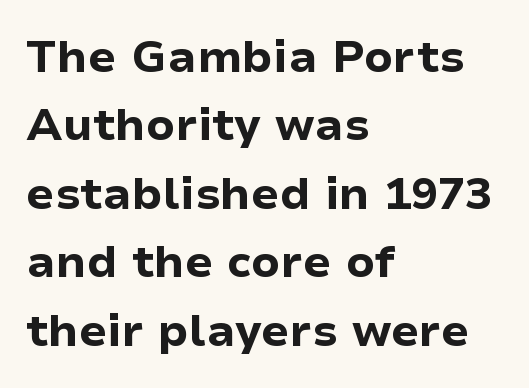
In terms of leading, this rendering sits right in the middle. The tracking reads as untouched default to a designer's eye. These lines are rendered in a variable-pitch font. These lines were composed using upright roman letters. Stroke thickness is high; the sample reads as a true bold. Words float on clear page, feet unadorned.
